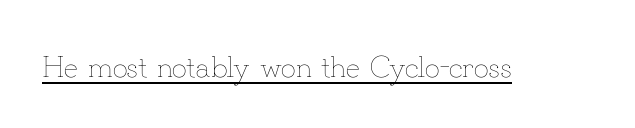
Q: Is the text bold? A: No.
Q: Is the text italic (slanted)? A: No, it is upright.
Q: Is the text underlined? A: Yes.
Q: Is the spacing between letters normal or unusually wide? A: Normal.
Q: Width (condensed, normal, or wide)? A: Normal.
Q: Stroke contrast? A: Low.
Q: x-height? A: Small.
Q: Monospaced? A: No.
